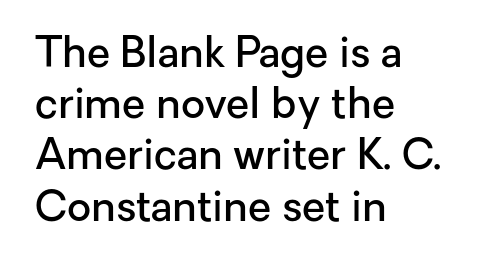
{"serif": "no", "italic": "no", "bold": "semi", "weight": "semibold", "width": "normal", "stroke_contrast": "low", "x_height": "medium", "monospaced": "no", "underline": "no", "align": "left", "line_spacing_ratio": 1.22, "letter_spacing": "normal", "letter_spacing_em": 0.0, "glyph_px": 42}
